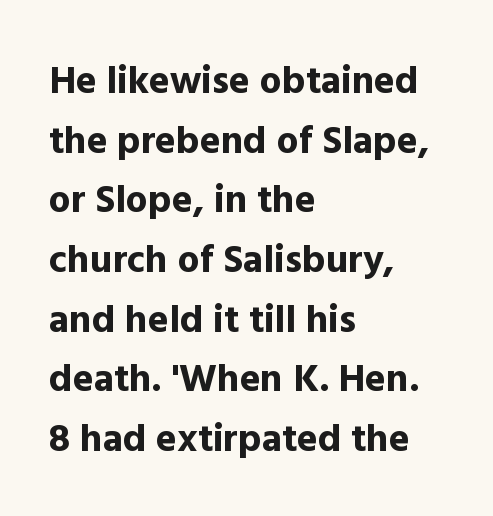
{"serif": "no", "italic": "no", "bold": "yes", "weight": "bold", "width": "normal", "x_height": "medium", "monospaced": "no", "underline": "no", "align": "left", "line_spacing": "normal", "line_spacing_ratio": 1.53, "letter_spacing": "normal", "letter_spacing_em": 0.0, "glyph_px": 39}
